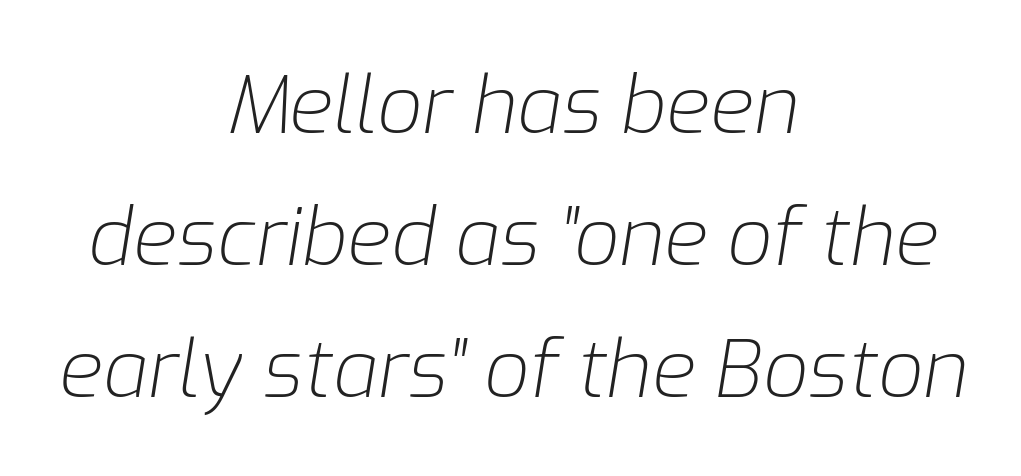
{"italic": "yes", "lean": "right", "slant_degrees": 9, "bold": "no", "weight": "light", "width": "normal", "stroke_contrast": "low", "x_height": "medium", "monospaced": "no", "underline": "no", "align": "center", "line_spacing": "normal", "line_spacing_ratio": 1.65, "letter_spacing": "normal", "letter_spacing_em": 0.0, "glyph_px": 80}
